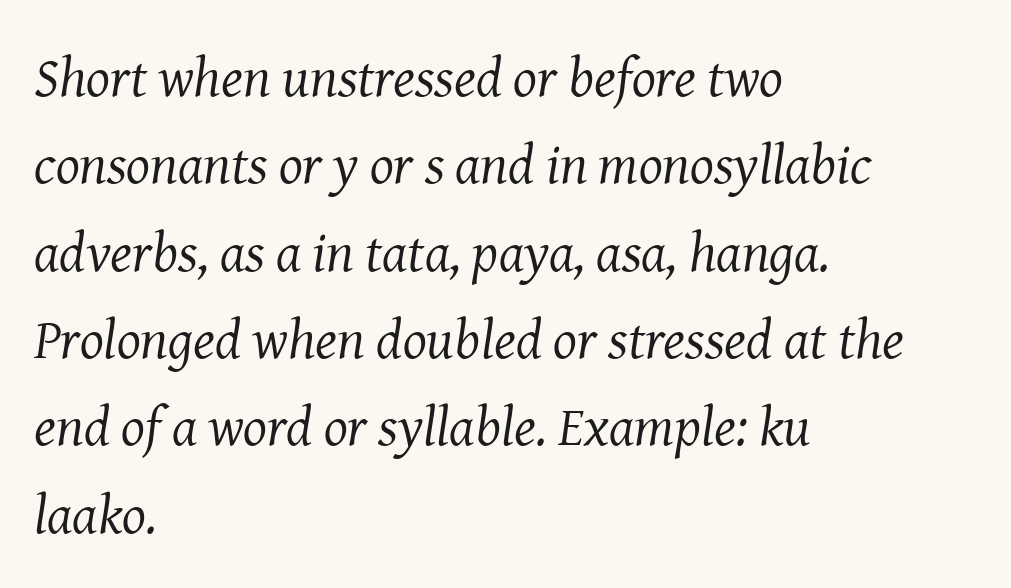
Here the designer chose a conventional face with non-uniform glyph widths. Normally led — the rows are evenly, conventionally spaced. Lines of text with bare space underneath. The font sits on the lighter half of the weight spectrum, regular included.
